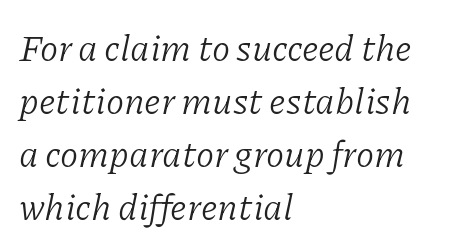
{"serif": "yes", "italic": "yes", "lean": "right", "slant_degrees": 11, "bold": "no", "weight": "light", "width": "normal", "stroke_contrast": "low", "x_height": "medium", "monospaced": "no", "underline": "no", "align": "left", "line_spacing": "normal", "line_spacing_ratio": 1.43, "letter_spacing": "normal", "letter_spacing_em": 0.0, "glyph_px": 37}
